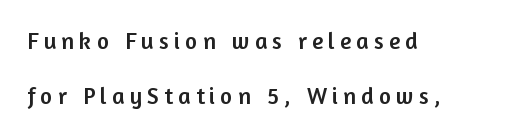
Q: Is the text italic (slanted)? A: No, it is upright.
Q: Is the text underlined? A: No.
Q: How is the paragraph aligned? A: Left-aligned.
Q: Is the spacing between letters normal or unusually wide? A: Unusually wide.
Q: Is the spacing between lines tight, normal or loose? A: Loose.
